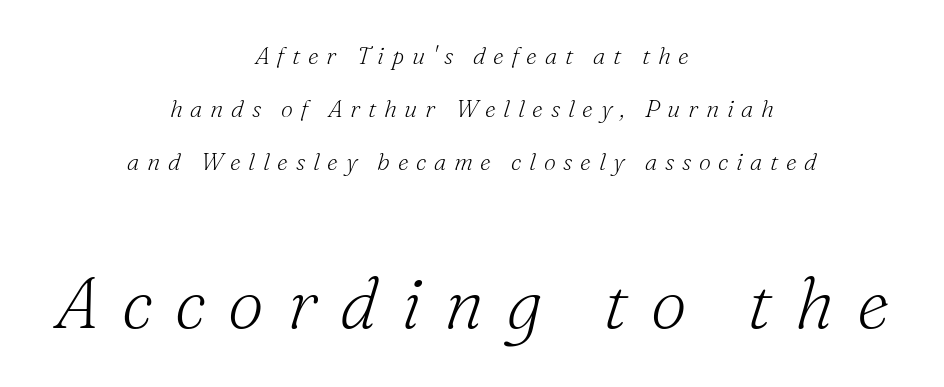
{"serif": "yes", "italic": "yes", "lean": "right", "slant_degrees": 16, "bold": "no", "weight": "light", "width": "normal", "stroke_contrast": "medium", "x_height": "small", "monospaced": "no", "underline": "no", "align": "center", "line_spacing": "loose", "line_spacing_ratio": 2.21, "letter_spacing": "wide", "letter_spacing_em": 0.32, "larger_block": "second", "size_ratio": 3.0, "glyph_px": 72}
